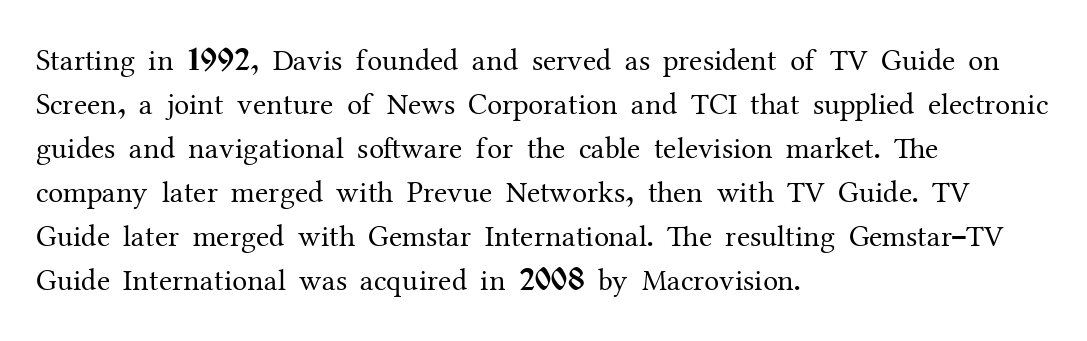
Q: Is the text bold? A: No.
Q: Is the text italic (slanted)? A: No, it is upright.
Q: Is the typeface a serif or a sans-serif typeface? A: Serif.
Q: Is the text underlined? A: No.
Q: How is the paragraph aligned? A: Left-aligned.
Q: Is the spacing between letters normal or unusually wide? A: Normal.
Q: Is the spacing between lines tight, normal or loose? A: Normal.
Q: Width (condensed, normal, or wide)? A: Normal.
Q: Stroke contrast? A: Medium.
Q: x-height? A: Medium.
Q: Monospaced? A: No.
